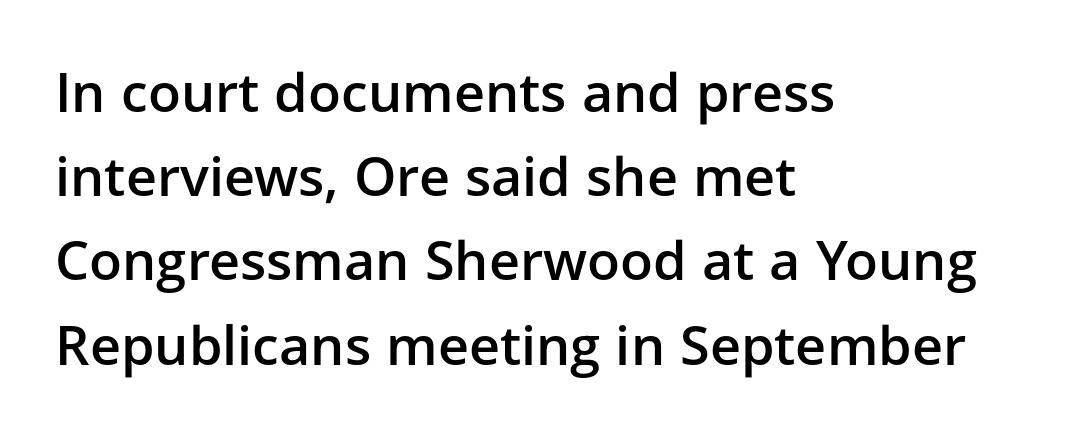
The paragraph shown leans on its left margin. Caption: standard tracking, unaltered. Its strokes are somewhat broadened, the hallmark of semibold type. The letters stand upright; this is a roman face. A sans-serif font was chosen for this passage. A typesetter would call this leading conventional body-copy spacing.
